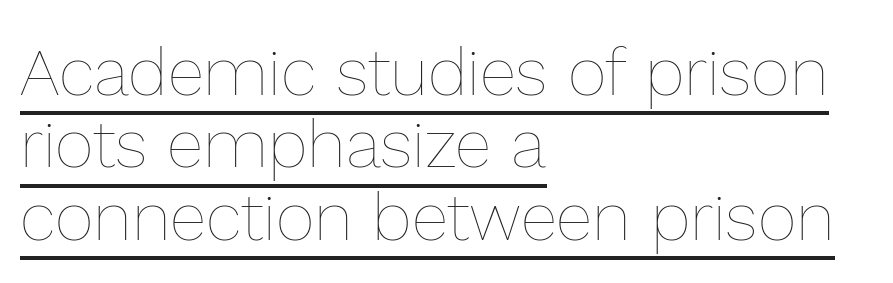
{"italic": "no", "bold": "no", "weight": "thin", "width": "normal", "x_height": "medium", "monospaced": "no", "underline": "yes", "align": "left", "line_spacing": "tight", "line_spacing_ratio": 1.08, "letter_spacing": "normal", "letter_spacing_em": 0.0, "glyph_px": 67}
